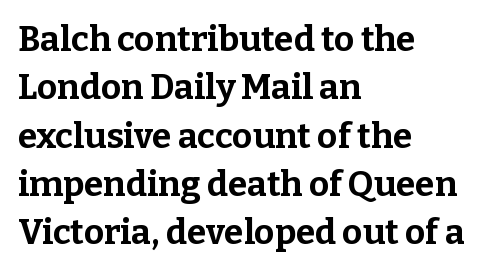
Line starts are locked; line ends wander. The strip under each line holds only bare page. Evenly set lines give the paragraph a standard silhouette. The sample has been set heavy, in full bold. Short note: letters normally spaced.
